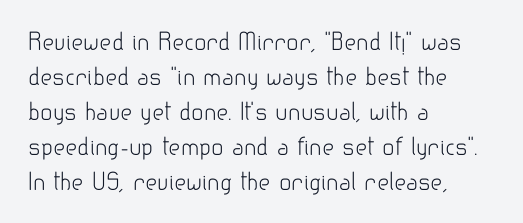
{"italic": "no", "bold": "no", "underline": "no", "align": "left", "line_spacing": "normal", "line_spacing_ratio": 1.52, "letter_spacing": "normal", "letter_spacing_em": 0.0, "glyph_px": 23}
